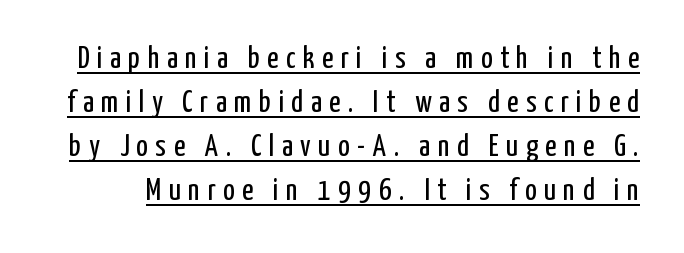
Q: Is the text bold? A: No.
Q: Is the text italic (slanted)? A: No, it is upright.
Q: Is the typeface a serif or a sans-serif typeface? A: Sans-serif.
Q: Is the text underlined? A: Yes.
Q: Is the spacing between letters normal or unusually wide? A: Unusually wide.
Q: Is the spacing between lines tight, normal or loose? A: Normal.
Q: Width (condensed, normal, or wide)? A: Condensed.
Q: Stroke contrast? A: Low.
Q: x-height? A: Medium.
Q: Monospaced? A: No.
